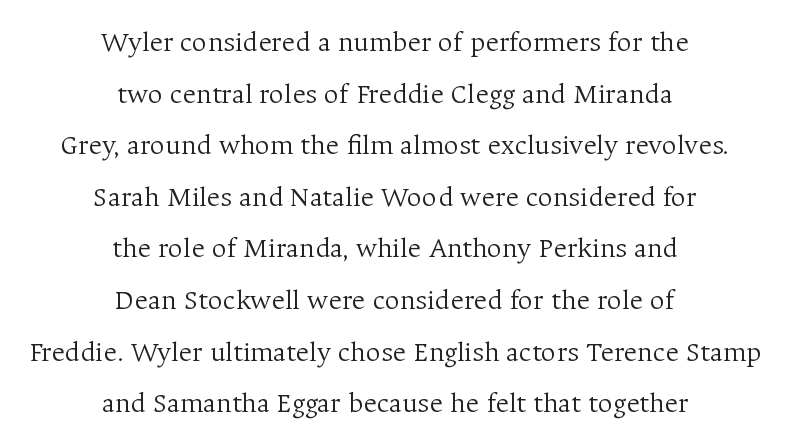
Words appear dense and cohesive because spacing is normal. Do the characters align in a grid? No, the font is proportional. A bare baseline throughout the passage. A serif font was chosen for this passage.
